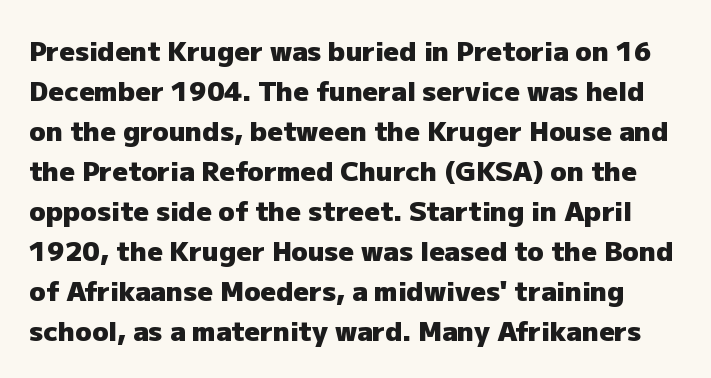
{"italic": "no", "bold": "yes", "underline": "no", "line_spacing": "normal", "line_spacing_ratio": 1.48, "letter_spacing": "normal", "letter_spacing_em": 0.0, "glyph_px": 27}
